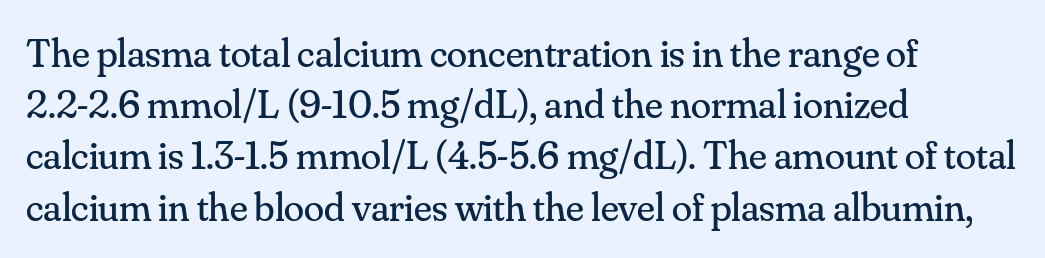
The image shows 41 px regular-weight serif type, upright; set left-aligned, normal line spacing (1.25x), normal letter spacing, not underlined; medium stroke contrast and a small x-height.
